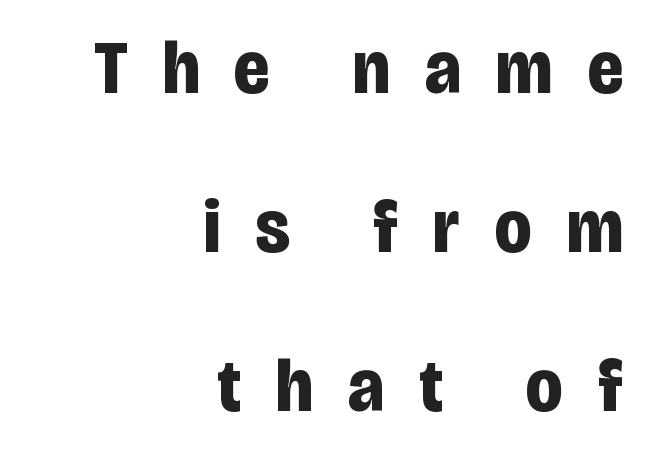
Q: Is the text bold? A: Yes.
Q: Is the text italic (slanted)? A: No, it is upright.
Q: Is the typeface a serif or a sans-serif typeface? A: Sans-serif.
Q: Is the text underlined? A: No.
Q: How is the paragraph aligned? A: Right-aligned.
Q: Is the spacing between letters normal or unusually wide? A: Unusually wide.
Q: Is the spacing between lines tight, normal or loose? A: Loose.
Q: Width (condensed, normal, or wide)? A: Condensed.
Q: Stroke contrast? A: Low.
Q: x-height? A: Large.
Q: Monospaced? A: No.
